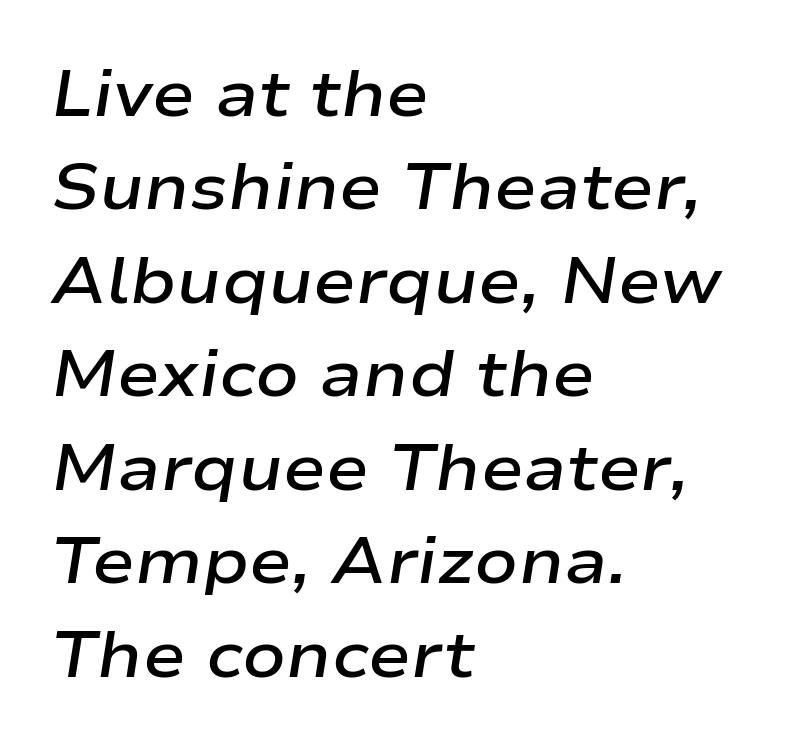
The image shows 64 px semibold, wide type, italic (leaning right); set left-aligned, normal line spacing (1.46x), normal letter spacing, not underlined; low stroke contrast and a medium x-height.
